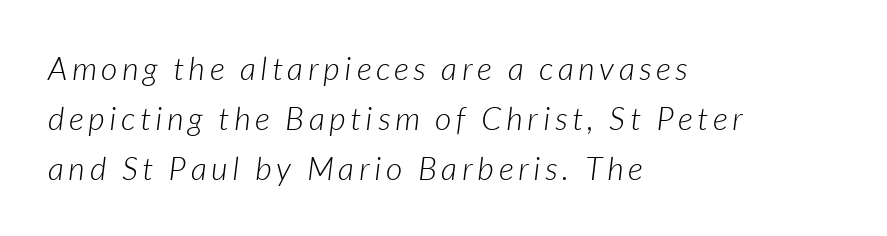
{"italic": "yes", "lean": "right", "slant_degrees": 7, "bold": "no", "weight": "light", "width": "normal", "stroke_contrast": "low", "x_height": "medium", "monospaced": "no", "underline": "no", "align": "left", "line_spacing": "normal", "line_spacing_ratio": 1.57, "glyph_px": 32}
